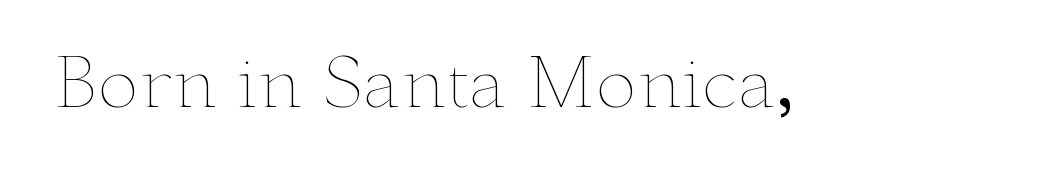
{"italic": "no", "bold": "no", "weight": "thin", "width": "wide", "stroke_contrast": "low", "x_height": "small", "monospaced": "no", "underline": "no", "letter_spacing": "normal", "letter_spacing_em": 0.0, "glyph_px": 69}
